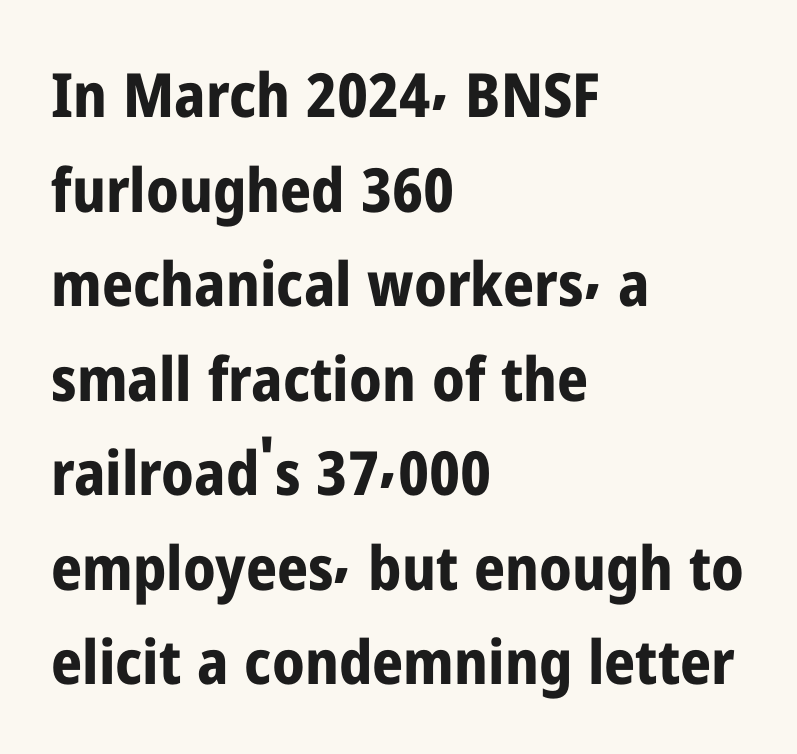
Typographic density is high because the face is bold. Nope, no serifs anywhere on these letters. Do the characters align in a grid? No, the font is proportional. Unmarked baselines from the first word to the last. Between one letter and the next there's only the usual sliver of space.
